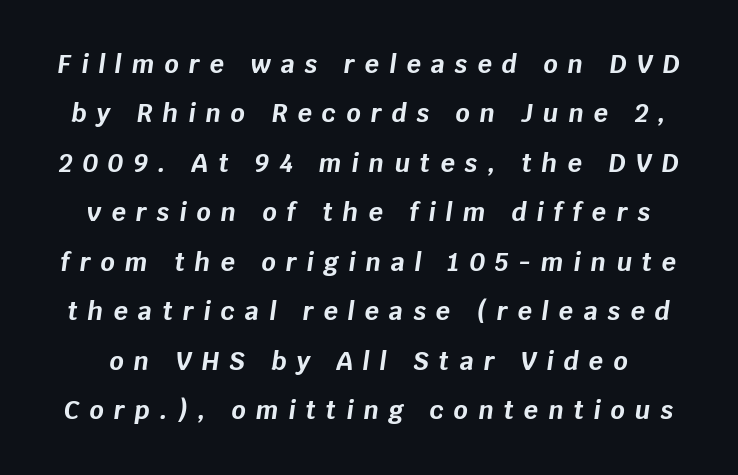
Q: Is the text bold? A: Yes.
Q: Is the text italic (slanted)? A: Yes, it leans right by about 8 degrees.
Q: Is the text underlined? A: No.
Q: Is the spacing between letters normal or unusually wide? A: Unusually wide.
Q: Is the spacing between lines tight, normal or loose? A: Loose.
